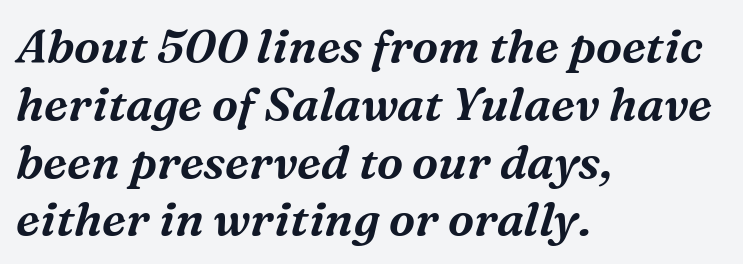
{"serif": "yes", "italic": "yes", "lean": "right", "slant_degrees": 16, "width": "normal", "stroke_contrast": "medium", "x_height": "medium", "monospaced": "no", "underline": "no", "align": "left", "line_spacing_ratio": 1.23, "letter_spacing": "normal", "letter_spacing_em": 0.0, "glyph_px": 47}
